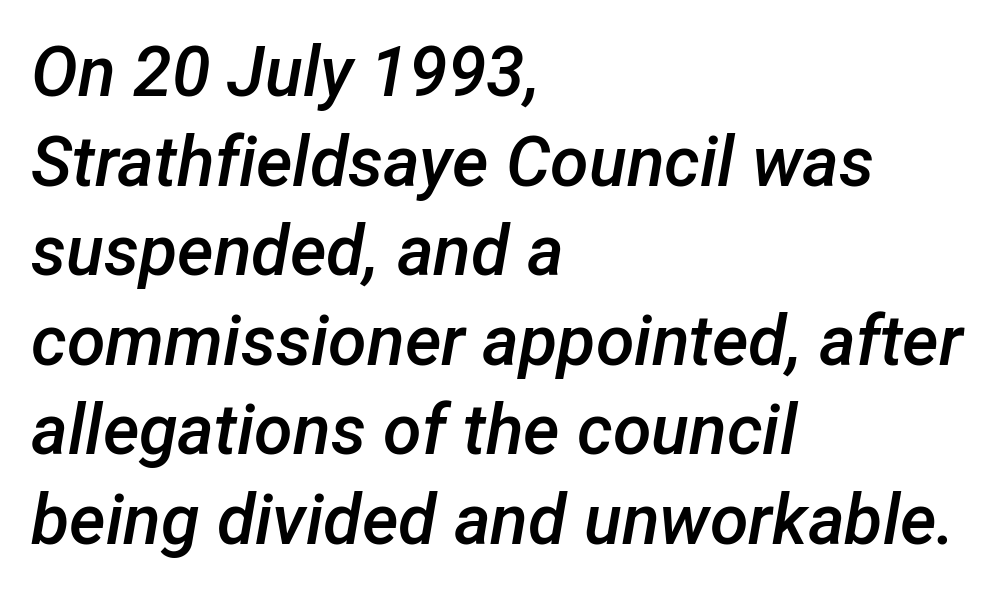
Honestly, the row spacing looks completely unremarkable. Has an underline been added? It has not. The rendering uses a semibold face; strokes are thickened but not to full bold. Character widths vary here, with narrow letters taking less room than wide ones. Slanted lettering throughout. This sample is left-justified, so line endings fall wherever the words run out.
